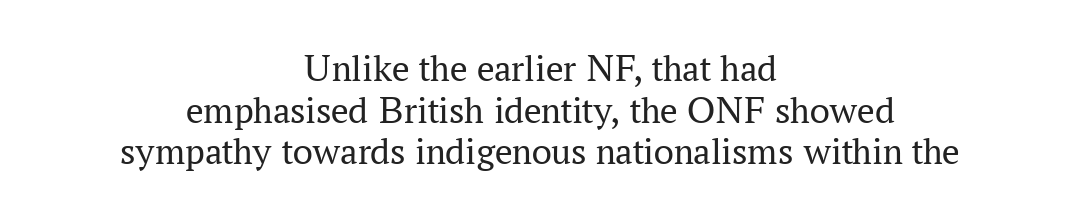
{"serif": "yes", "italic": "no", "bold": "no", "weight": "regular", "width": "normal", "stroke_contrast": "medium", "x_height": "medium", "monospaced": "no", "underline": "no", "align": "center", "line_spacing": "tight", "line_spacing_ratio": 1.07, "letter_spacing": "normal", "letter_spacing_em": 0.0, "glyph_px": 39}
